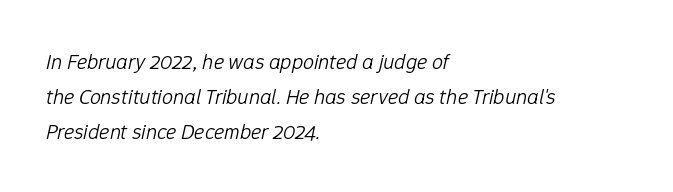
{"italic": "yes", "lean": "right", "slant_degrees": 12, "bold": "no", "underline": "no", "align": "left", "line_spacing": "normal", "line_spacing_ratio": 1.58, "letter_spacing": "normal", "letter_spacing_em": 0.0, "glyph_px": 22}
